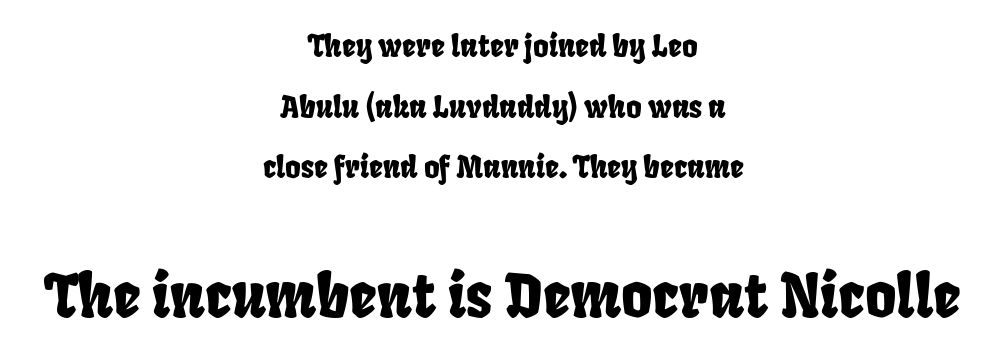
{"serif": "no", "width": "condensed", "stroke_contrast": "low", "x_height": "large", "monospaced": "no", "underline": "no", "align": "center", "line_spacing": "loose", "line_spacing_ratio": 2.02, "letter_spacing": "normal", "letter_spacing_em": 0.0, "larger_block": "second", "size_ratio": 2.0, "glyph_px": 60}
